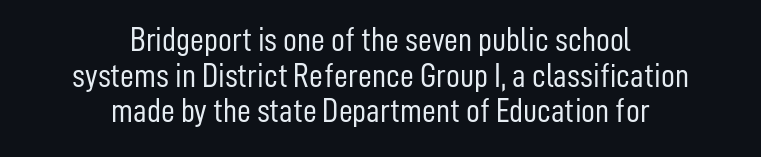
The image shows 34 px light, condensed sans-serif type, upright; set centered, tight line spacing (1.05x), normal letter spacing, not underlined; low stroke contrast and a medium x-height.
